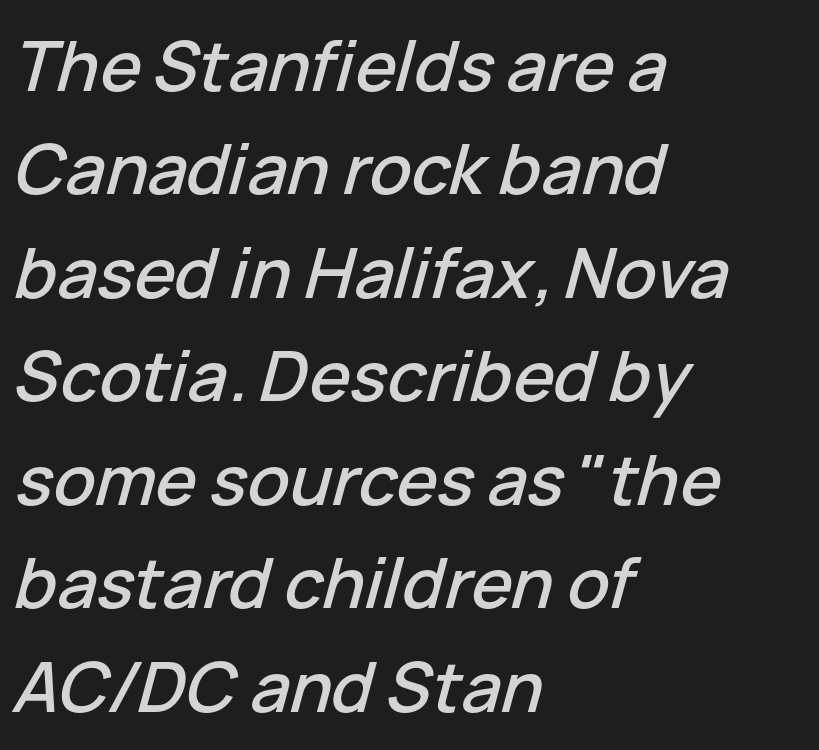
Q: Is the text italic (slanted)? A: Yes, it leans right by about 15 degrees.
Q: Is the text underlined? A: No.
Q: How is the paragraph aligned? A: Left-aligned.
Q: Is the spacing between letters normal or unusually wide? A: Normal.
Q: Is the spacing between lines tight, normal or loose? A: Normal.
Q: Width (condensed, normal, or wide)? A: Normal.
Q: Stroke contrast? A: Low.
Q: x-height? A: Medium.
Q: Monospaced? A: No.
